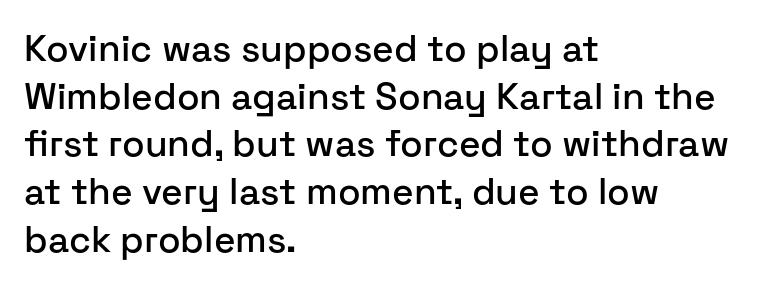
The image shows 37 px sans-serif type, upright; set left-aligned, normal line spacing (1.29x), normal letter spacing, not underlined; low stroke contrast and a medium x-height.
